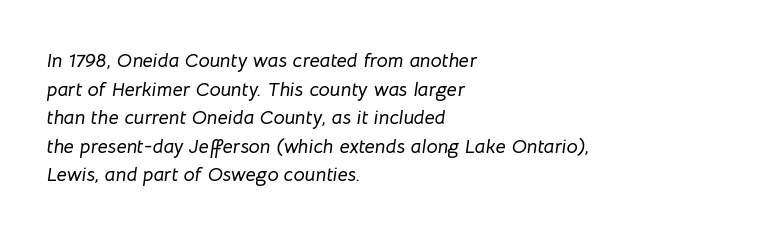
The image shows 20 px text type, italic (leaning right); set left-aligned, normal line spacing (1.43x), normal letter spacing, not underlined.
